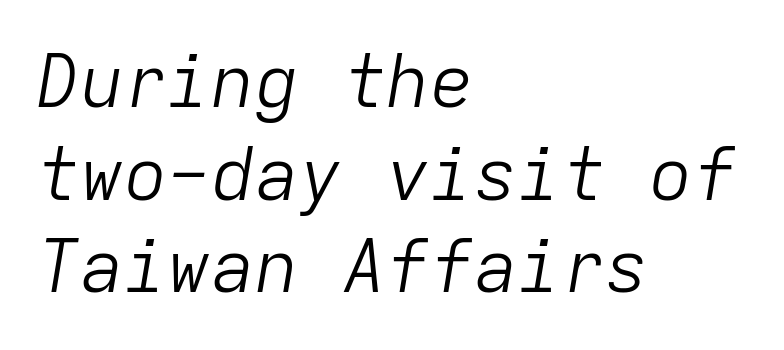
{"italic": "yes", "lean": "right", "slant_degrees": 9, "bold": "no", "weight": "light", "width": "normal", "stroke_contrast": "low", "x_height": "medium", "monospaced": "yes", "underline": "no", "align": "left", "line_spacing": "normal", "line_spacing_ratio": 1.27, "letter_spacing": "normal", "letter_spacing_em": 0.0, "glyph_px": 73}
